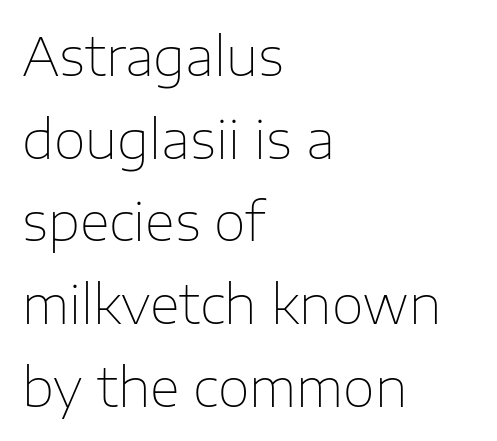
{"serif": "no", "italic": "no", "bold": "no", "weight": "thin", "width": "normal", "stroke_contrast": "low", "x_height": "medium", "monospaced": "no", "underline": "no", "align": "left", "line_spacing": "normal", "line_spacing_ratio": 1.59, "letter_spacing": "normal", "letter_spacing_em": 0.0, "glyph_px": 52}
